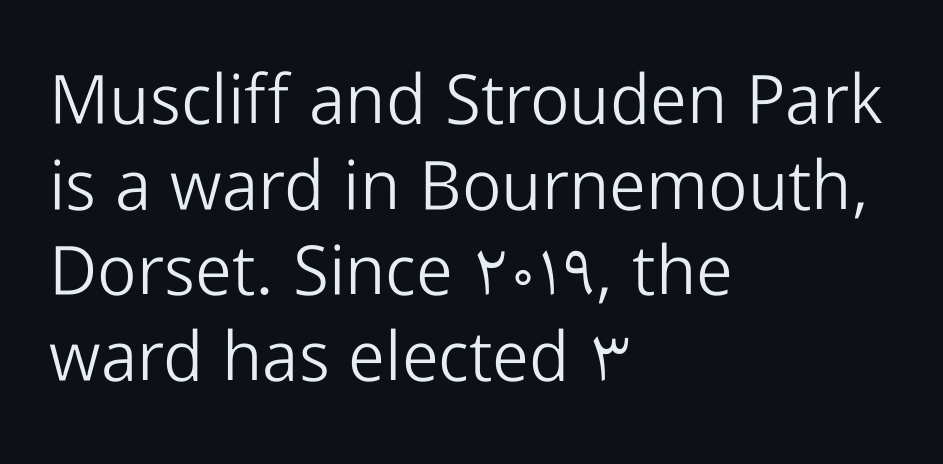
{"serif": "no", "italic": "no", "bold": "no", "weight": "light", "width": "normal", "stroke_contrast": "low", "x_height": "medium", "monospaced": "no", "underline": "no", "align": "left", "line_spacing_ratio": 1.24, "letter_spacing": "normal", "letter_spacing_em": 0.0, "glyph_px": 69}
